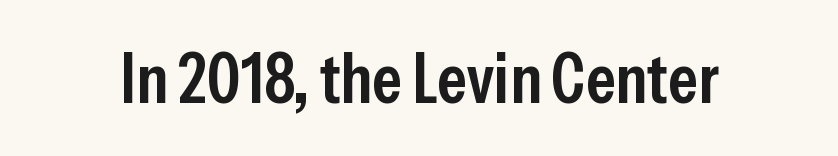
Type without underlining. A sans-serif font was chosen for this passage. In terms of weight, the rendering is demibold, just under bold. Is there any slant? The stems are plumb. Nobody touched the tracking dial on this one.
